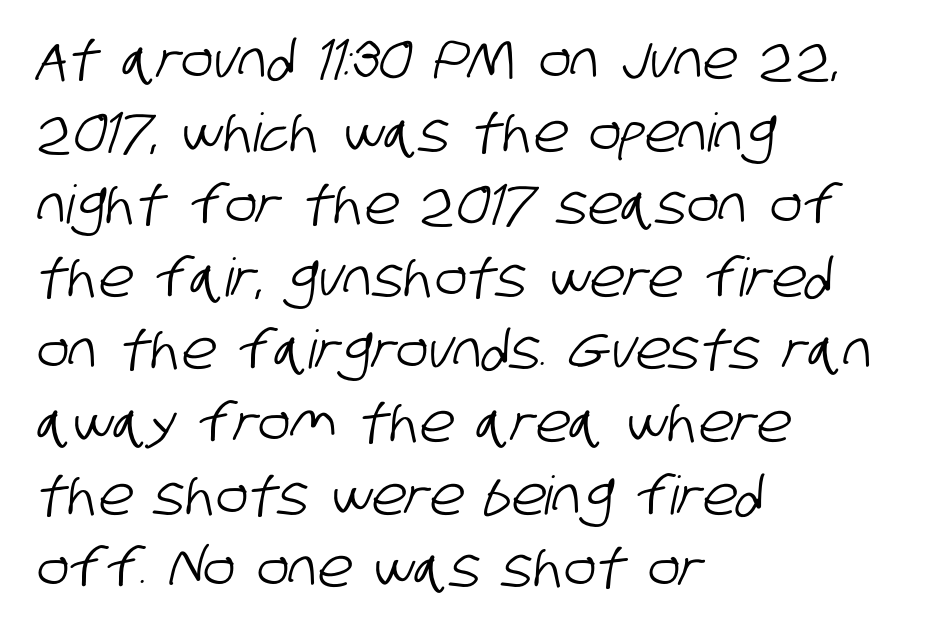
Leftover space on each line is placed entirely after the last word. The vertical gap from one line to the next is medium. You can tell from the bare stems that sans-serif type was used. The line texture is even and compact thanks to regular tracking. Is this a fixed-width face? No — the glyphs have proportional, varying widths.
